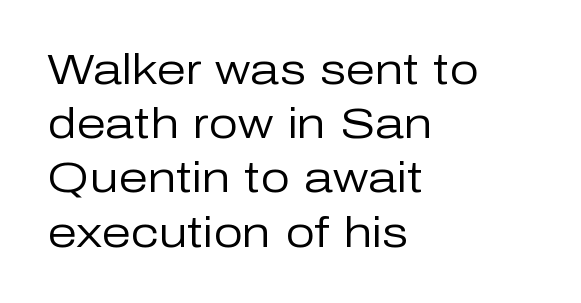
The image shows 42 px regular-weight sans-serif type, upright; set left-aligned, normal line spacing (1.29x), normal letter spacing, not underlined; low stroke contrast and a medium x-height.
